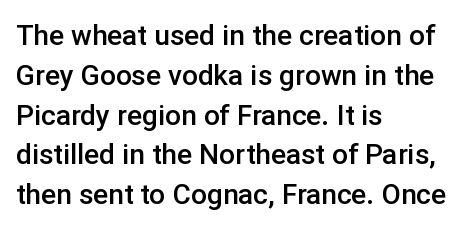
The image shows 28 px semibold sans-serif type, upright; set left-aligned, normal line spacing (1.42x), normal letter spacing, not underlined; low stroke contrast and a medium x-height.
